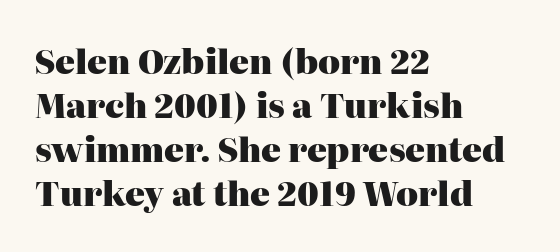
The image shows 33 px heavy serif type, upright; set left-aligned, normal line spacing (1.33x), normal letter spacing, not underlined; high stroke contrast and a medium x-height.
